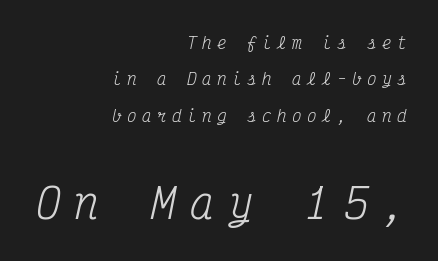
Reading down the block, your eye finds every line finishing at a fixed right position. A typesetter would call this monospace, since all characters share one set width. Designer's note — italics engaged. Descender tails drop into unmarked territory.
